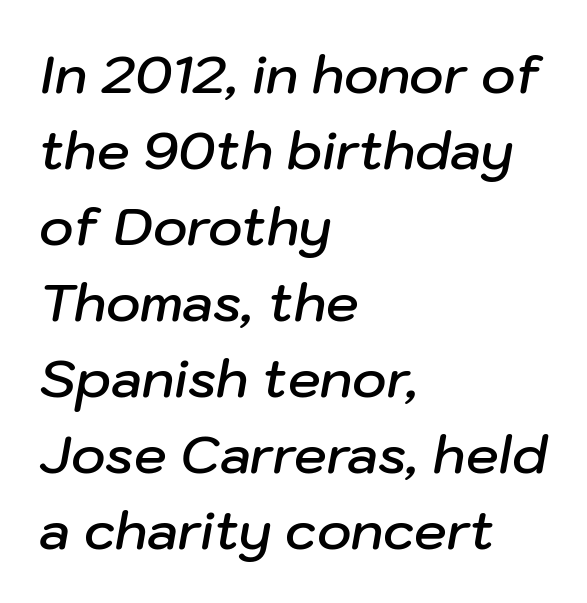
Q: Is the text bold? A: Semi-bold.
Q: Is the text italic (slanted)? A: Yes, it leans right by about 10 degrees.
Q: Is the text underlined? A: No.
Q: How is the paragraph aligned? A: Left-aligned.
Q: Is the spacing between letters normal or unusually wide? A: Normal.
Q: Is the spacing between lines tight, normal or loose? A: Normal.
Q: Width (condensed, normal, or wide)? A: Normal.
Q: Stroke contrast? A: Low.
Q: x-height? A: Medium.
Q: Monospaced? A: No.
